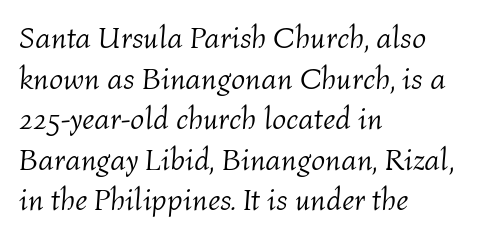
The image shows 31 px light type, italic (leaning right); set left-aligned, normal line spacing (1.31x), normal letter spacing, not underlined; medium stroke contrast and a medium x-height.
